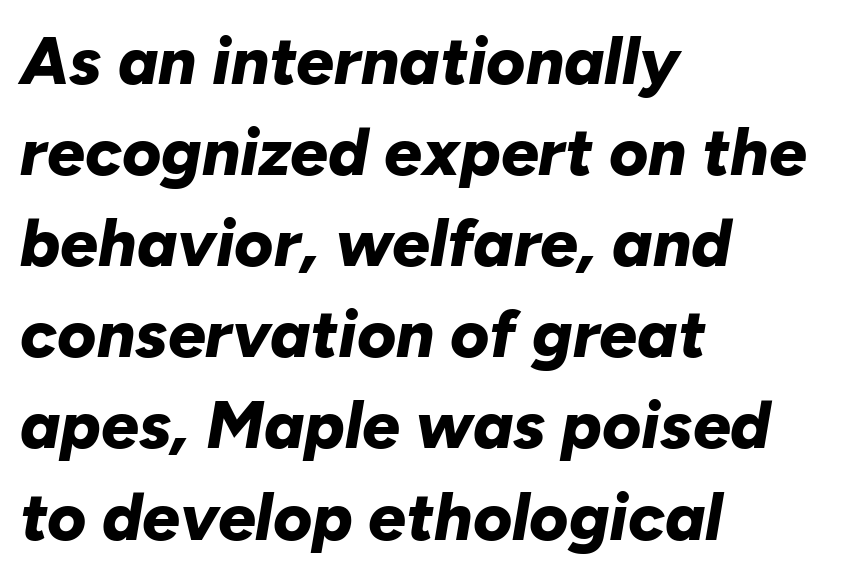
Q: Is the text bold? A: Yes.
Q: Is the text italic (slanted)? A: Yes, it leans right by about 10 degrees.
Q: Is the text underlined? A: No.
Q: How is the paragraph aligned? A: Left-aligned.
Q: Is the spacing between letters normal or unusually wide? A: Normal.
Q: Is the spacing between lines tight, normal or loose? A: Normal.
Q: Width (condensed, normal, or wide)? A: Normal.
Q: Stroke contrast? A: Low.
Q: x-height? A: Medium.
Q: Monospaced? A: No.
